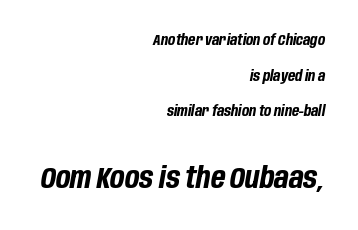
The image shows 30 px bold, condensed type, italic (leaning right); set right-aligned, loose line spacing (2.38x), normal letter spacing, not underlined; the second (bottom) block is 2.0x larger; low stroke contrast and a large x-height.
